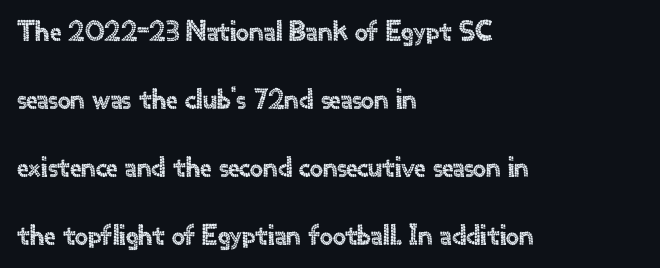
The image shows 29 px sans-serif type, upright; set left-aligned, loose line spacing (2.34x), normal letter spacing, not underlined; a small x-height.
